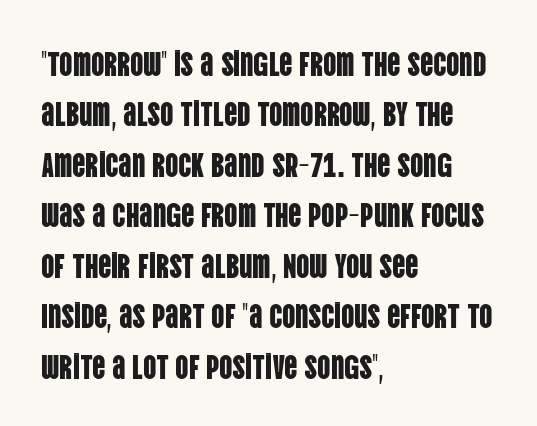
A typesetter would call this leading conventional body-copy spacing. These lines keep a tight, regular rhythm from letter to letter. Font category for this specimen: sans-serif. The lines are quadded left. The face used here is proportionally spaced, like ordinary book or web type.
